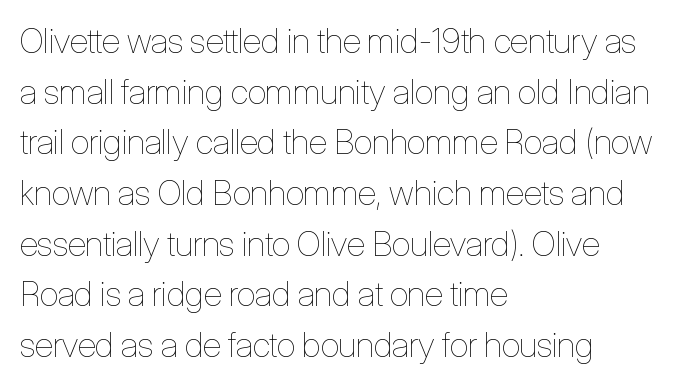
The image shows 34 px thin, condensed type, upright; set left-aligned, normal line spacing (1.49x), normal letter spacing, not underlined; low stroke contrast and a medium x-height.
